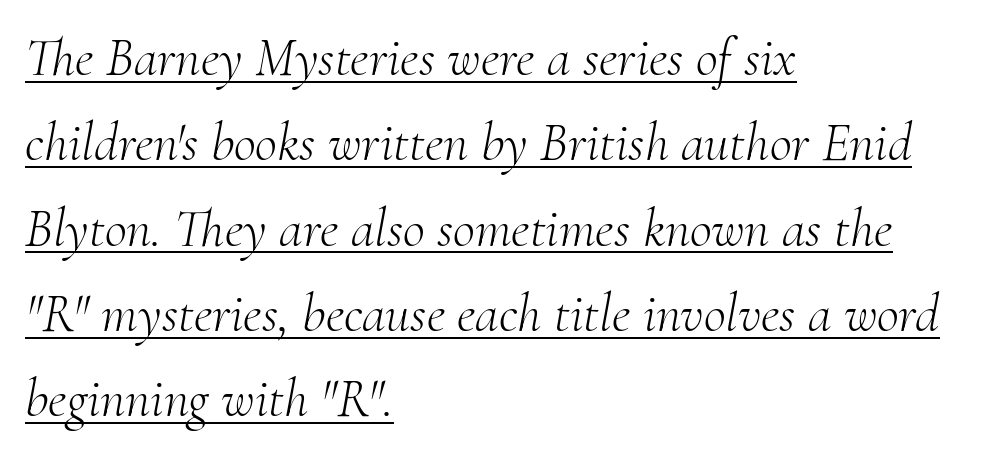
{"serif": "yes", "italic": "yes", "lean": "right", "slant_degrees": 10, "bold": "no", "weight": "light", "width": "normal", "stroke_contrast": "medium", "x_height": "small", "monospaced": "no", "underline": "yes", "align": "left", "line_spacing": "normal", "line_spacing_ratio": 1.58, "letter_spacing": "normal", "letter_spacing_em": 0.0, "glyph_px": 54}
